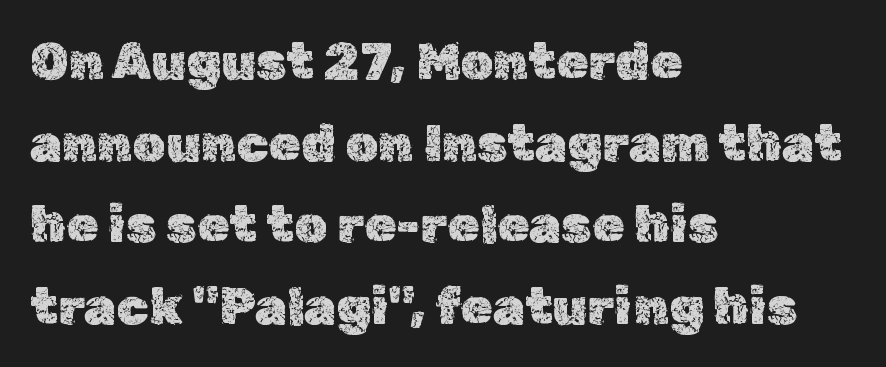
The image shows 52 px text type, upright; set left-aligned, normal line spacing (1.57x), normal letter spacing, not underlined; a medium x-height.
